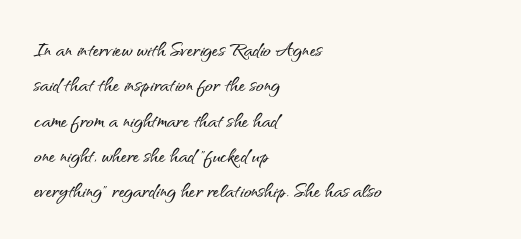
The passage shown stacks its lines at a standard gap. These lines stack with their left ends in a neat column. Caption: standard tracking, unaltered. Words float on clear page, feet unadorned.
